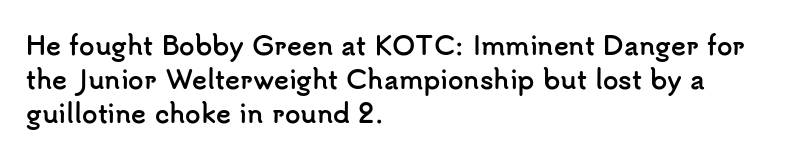
The image shows 25 px bold type, upright; set left-aligned, normal line spacing (1.36x), normal letter spacing, not underlined.
